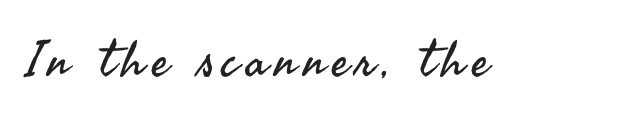
The image shows 50 px regular-weight sans-serif type; set not underlined; medium stroke contrast and a small x-height.
